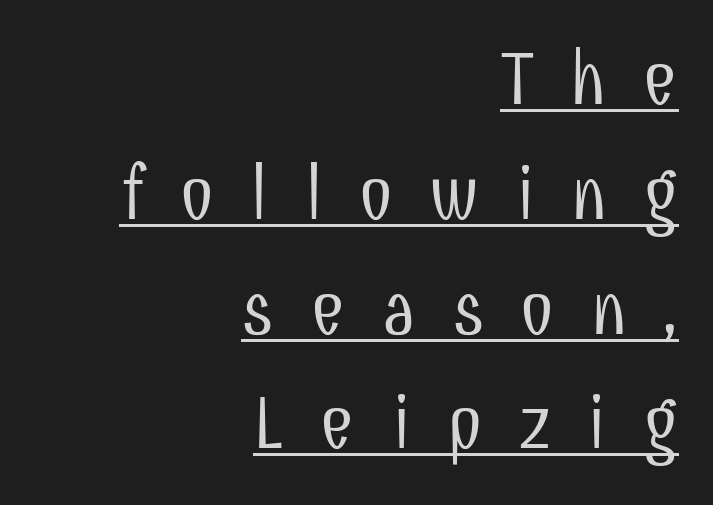
The image shows 76 px light, condensed sans-serif type, upright; set right-aligned, normal line spacing (1.51x), unusually wide letter spacing (+0.48 em), underlined; low stroke contrast and a medium x-height.
